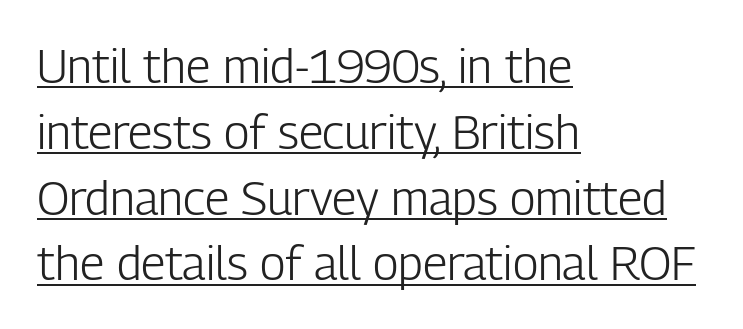
Between one letter and the next there's only the usual sliver of space. A typesetter would call this leading conventional body-copy spacing. Font category for this specimen: sans-serif. A rule runs beneath these lines of type. This reads as an unemphasized weight, regular at the heaviest. Leftover space on each line is placed entirely after the last word.
